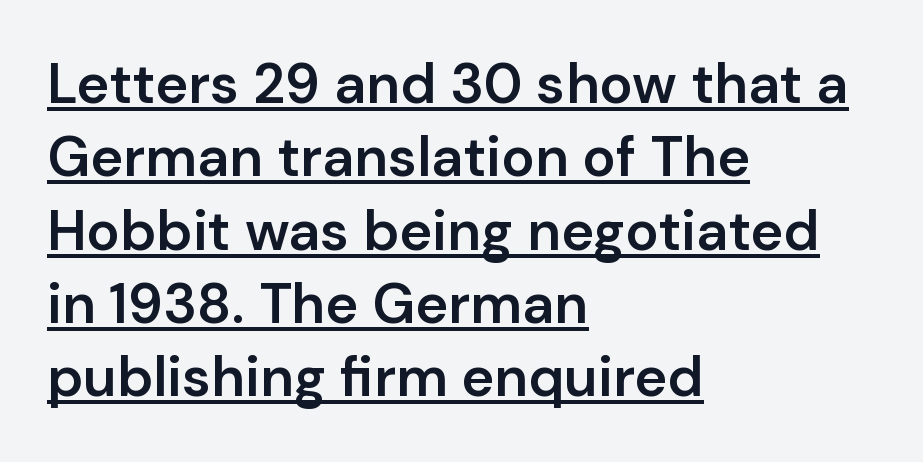
Q: Is the text bold? A: Semi-bold.
Q: Is the text italic (slanted)? A: No, it is upright.
Q: Is the typeface a serif or a sans-serif typeface? A: Sans-serif.
Q: Is the text underlined? A: Yes.
Q: How is the paragraph aligned? A: Left-aligned.
Q: Is the spacing between letters normal or unusually wide? A: Normal.
Q: Is the spacing between lines tight, normal or loose? A: Normal.
Q: Width (condensed, normal, or wide)? A: Normal.
Q: Stroke contrast? A: Low.
Q: x-height? A: Medium.
Q: Monospaced? A: No.
